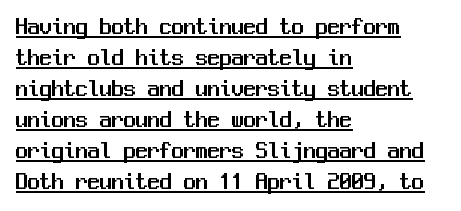
{"italic": "no", "underline": "yes", "align": "left", "line_spacing": "normal", "line_spacing_ratio": 1.29, "letter_spacing": "normal", "letter_spacing_em": 0.0, "glyph_px": 24}
